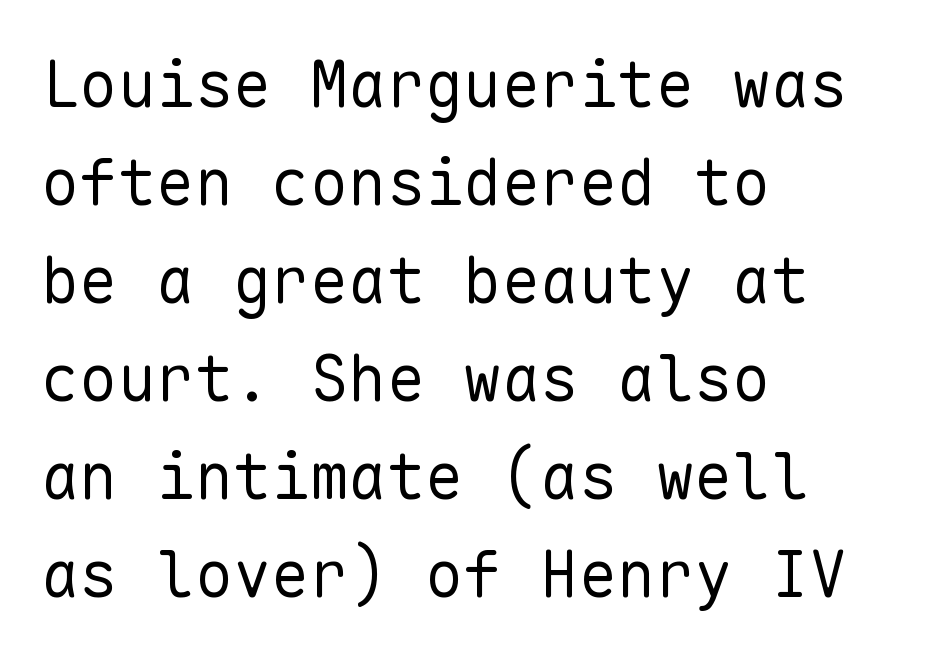
Evenly set lines give the paragraph a standard silhouette. The ragged edge is on the right, which tells us the setting is flush left. Typographically, this falls in the sans-serif category. The gap between lines stays unmarked. Default kerning and tracking; the words read as compact shapes.
